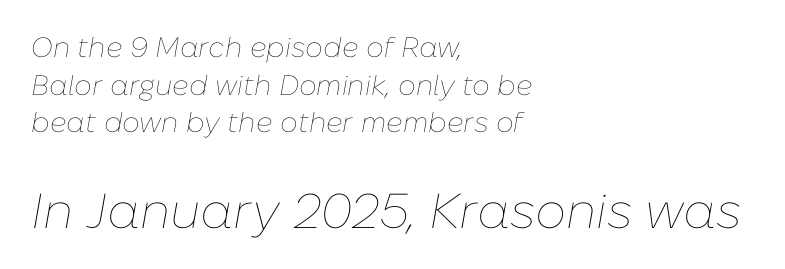
{"italic": "yes", "lean": "right", "slant_degrees": 10, "bold": "no", "weight": "thin", "width": "normal", "stroke_contrast": "low", "x_height": "medium", "monospaced": "no", "underline": "no", "align": "left", "line_spacing": "normal", "line_spacing_ratio": 1.34, "letter_spacing": "normal", "letter_spacing_em": 0.0, "larger_block": "second", "size_ratio": 1.75, "glyph_px": 49}
